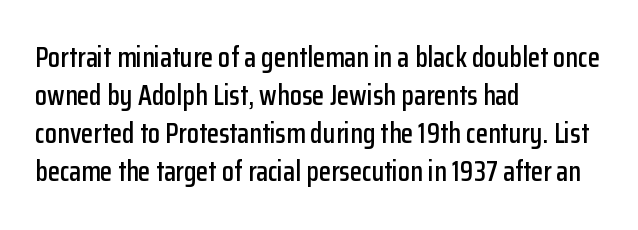
Each letter keeps its own natural width here, so spacing adapts to shape. Decoration check: the copy has no underline. No feet cap the strokes, marking this as sans-serif type. The space between consecutive lines is moderate. Do the letters lean? They stand straight. Alignment: flush left.
